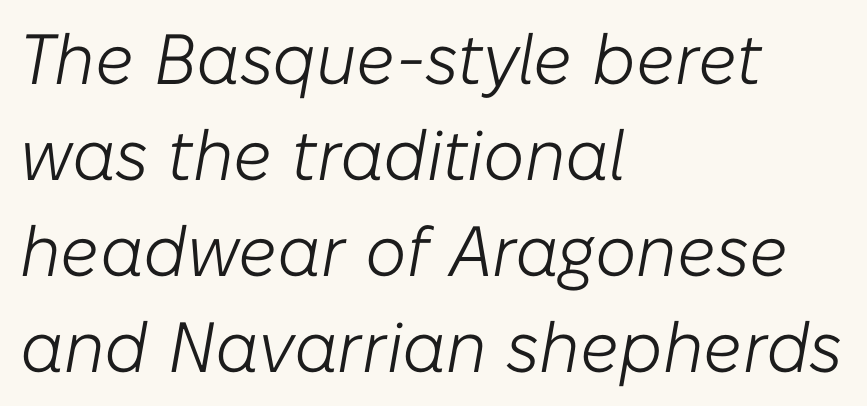
Q: Is the text bold? A: No.
Q: Is the text italic (slanted)? A: Yes, it leans right by about 10 degrees.
Q: Is the text underlined? A: No.
Q: How is the paragraph aligned? A: Left-aligned.
Q: Is the spacing between letters normal or unusually wide? A: Normal.
Q: Is the spacing between lines tight, normal or loose? A: Normal.
Q: Width (condensed, normal, or wide)? A: Normal.
Q: Stroke contrast? A: Low.
Q: x-height? A: Medium.
Q: Monospaced? A: No.
